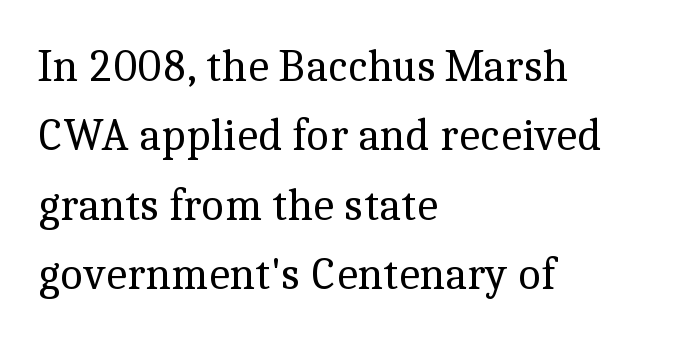
{"serif": "yes", "italic": "no", "bold": "no", "weight": "regular", "width": "normal", "x_height": "medium", "monospaced": "no", "underline": "no", "align": "left", "line_spacing": "normal", "line_spacing_ratio": 1.54, "letter_spacing": "normal", "letter_spacing_em": 0.0, "glyph_px": 45}
